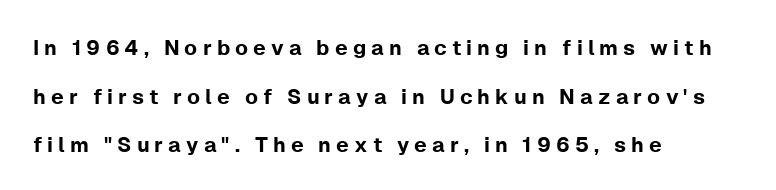
{"italic": "no", "underline": "no", "align": "left", "line_spacing": "loose", "line_spacing_ratio": 2.31, "letter_spacing": "wide", "letter_spacing_em": 0.24, "glyph_px": 21}
